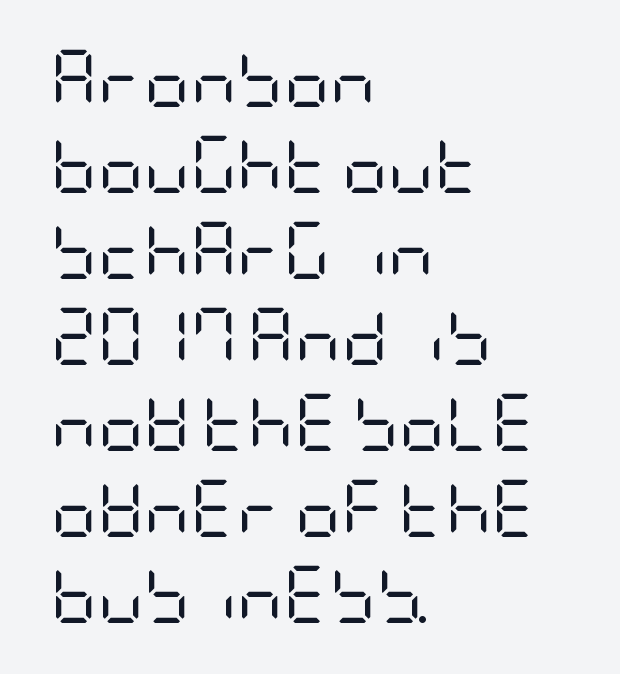
Is the stroke heavy? The answer is a plain regular-or-lighter. One glance says typical: line gaps are just what's usual. These lines are set flush left with a ragged right edge. Characters follow at the spacing the type designer built in. You can tell from the bare stems that sans-serif type was used. The specimen reads as upright at a glance.
